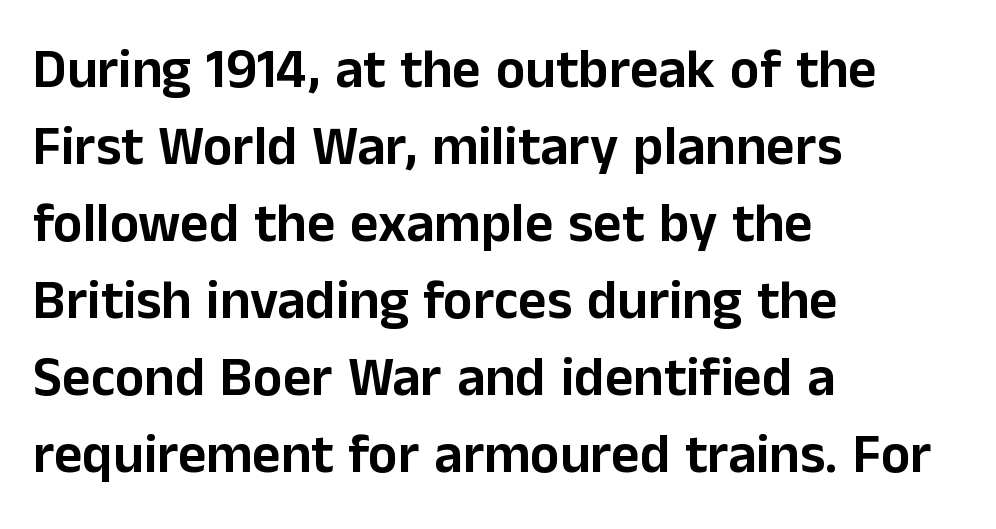
The image shows 55 px sans-serif type, upright; set left-aligned, normal line spacing (1.4x), normal letter spacing, not underlined; low stroke contrast and a medium x-height.
